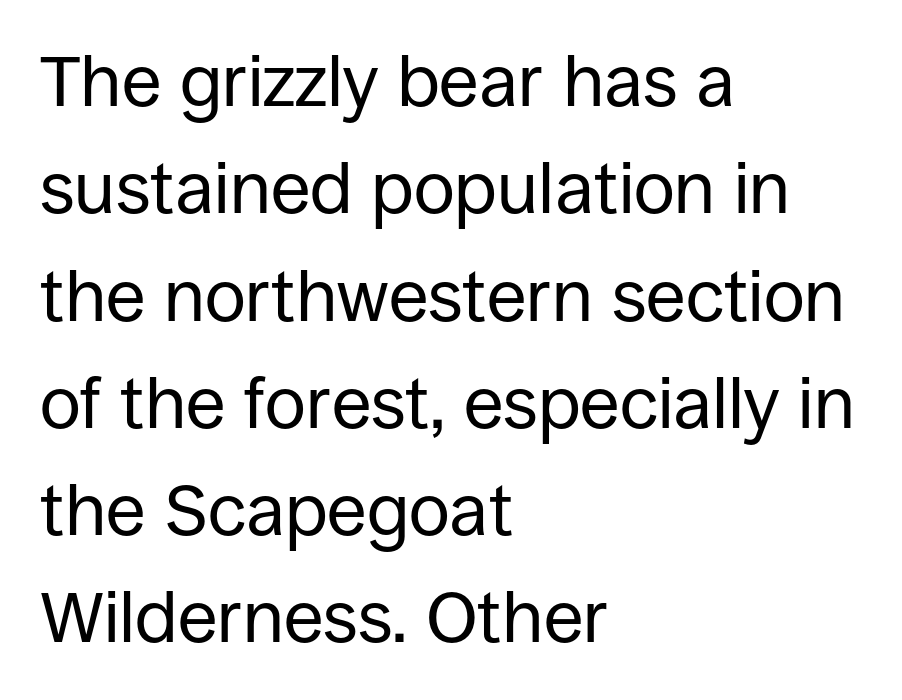
The image shows 72 px regular-weight sans-serif type, upright; set left-aligned, normal line spacing (1.49x), normal letter spacing, not underlined; low stroke contrast and a large x-height.
